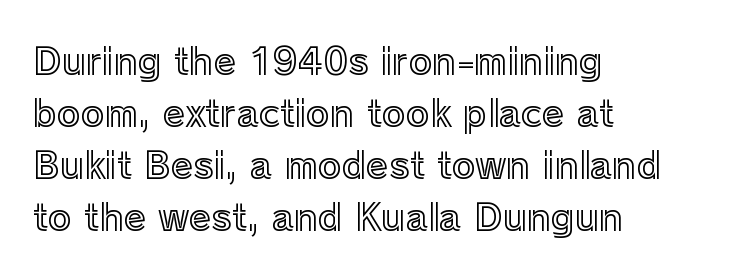
The image shows 36 px text type, upright; set left-aligned, normal line spacing (1.44x), normal letter spacing, not underlined; a medium x-height.
